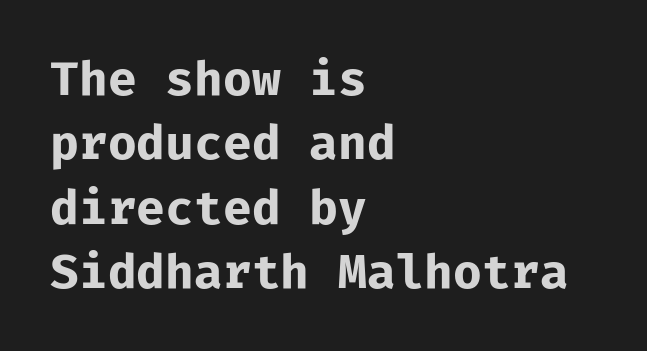
Q: Is the text bold? A: Yes.
Q: Is the text italic (slanted)? A: No, it is upright.
Q: Is the typeface a serif or a sans-serif typeface? A: Sans-serif.
Q: Is the text underlined? A: No.
Q: How is the paragraph aligned? A: Left-aligned.
Q: Is the spacing between letters normal or unusually wide? A: Normal.
Q: Is the spacing between lines tight, normal or loose? A: Normal.
Q: Width (condensed, normal, or wide)? A: Normal.
Q: Stroke contrast? A: Low.
Q: x-height? A: Medium.
Q: Monospaced? A: Yes.
